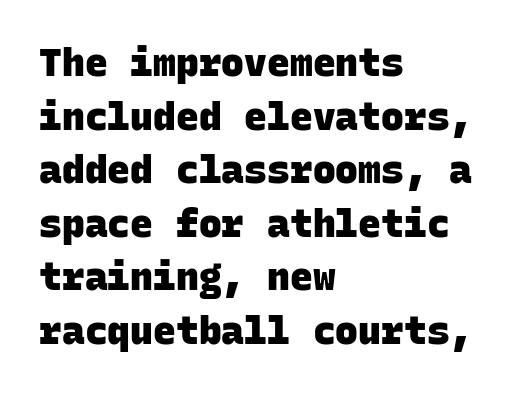
Q: Is the text bold? A: Yes.
Q: Is the typeface a serif or a sans-serif typeface? A: Sans-serif.
Q: Is the text underlined? A: No.
Q: How is the paragraph aligned? A: Left-aligned.
Q: Is the spacing between letters normal or unusually wide? A: Normal.
Q: Is the spacing between lines tight, normal or loose? A: Normal.
Q: Width (condensed, normal, or wide)? A: Normal.
Q: Stroke contrast? A: Low.
Q: x-height? A: Large.
Q: Monospaced? A: Yes.
